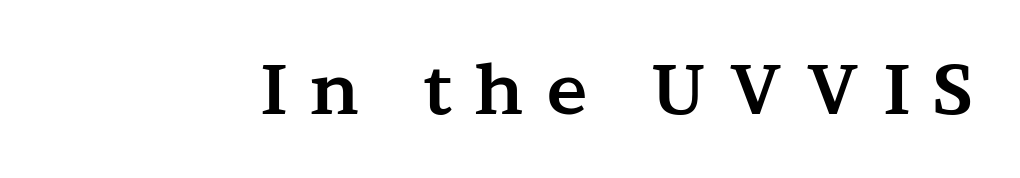
Q: Is the text bold? A: Yes.
Q: Is the text italic (slanted)? A: No, it is upright.
Q: Is the typeface a serif or a sans-serif typeface? A: Serif.
Q: Is the text underlined? A: No.
Q: Is the spacing between letters normal or unusually wide? A: Unusually wide.
Q: Width (condensed, normal, or wide)? A: Wide.
Q: Stroke contrast? A: Medium.
Q: x-height? A: Medium.
Q: Monospaced? A: No.
